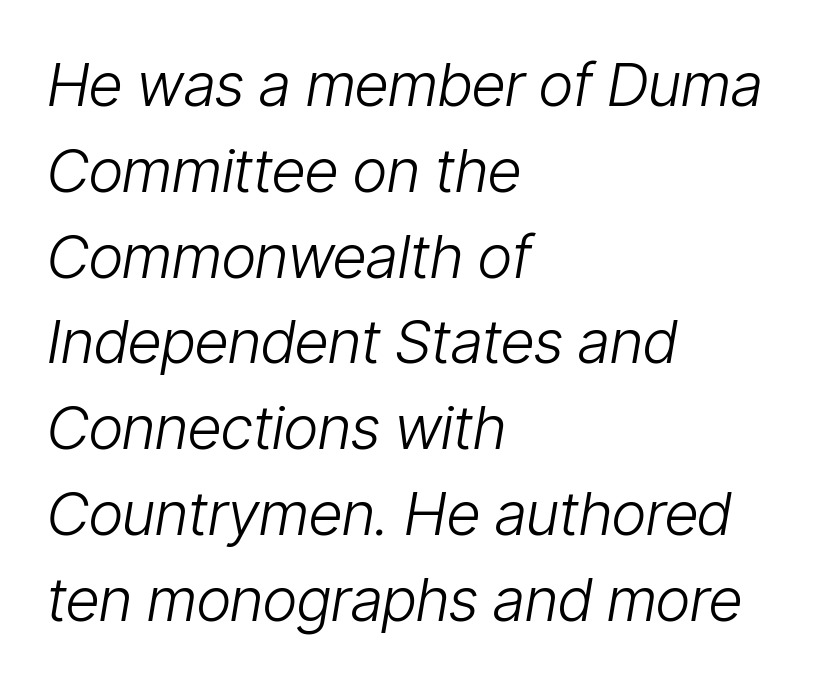
The image shows 60 px light, condensed type, italic (leaning right); set left-aligned, normal line spacing (1.43x), normal letter spacing, not underlined; low stroke contrast and a medium x-height.
